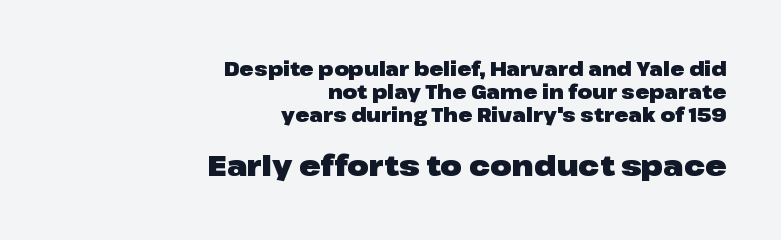
The image shows 28 px heavy, wide sans-serif type, upright; set right-aligned, line spacing 1.2x, normal letter spacing, not underlined; the second (bottom) block is 1.47x larger; low stroke contrast and a medium x-height.
